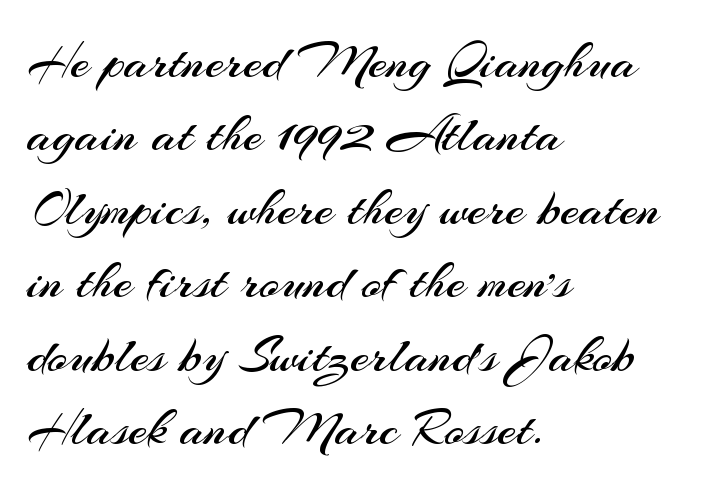
The image shows 54 px regular-weight sans-serif type; set left-aligned, normal line spacing (1.36x), normal letter spacing, not underlined; medium stroke contrast and a small x-height.
